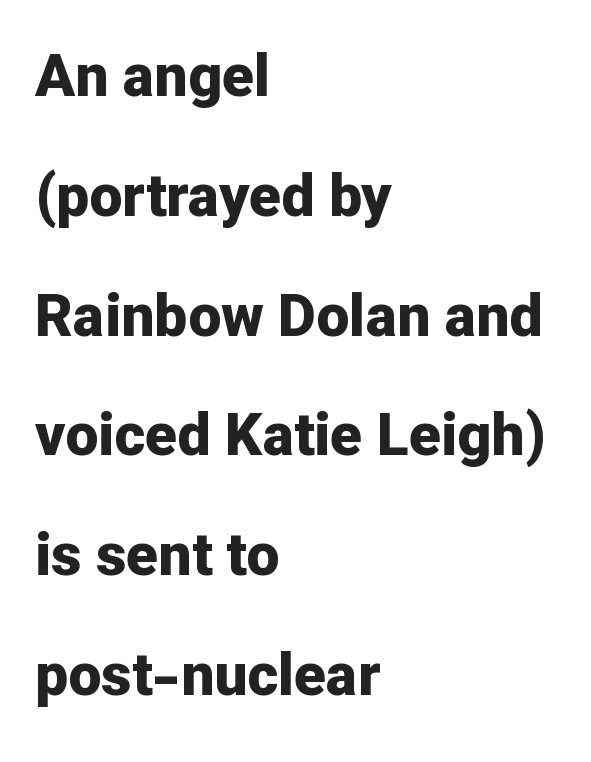
The text was rendered using a sans face with plain stroke endings. The passage shown is not underscored anywhere. A dark, heavy texture on the line: the type is bold. Interline gaps are noticeably wide in this sample. Here the designer chose a conventional face with non-uniform glyph widths.
